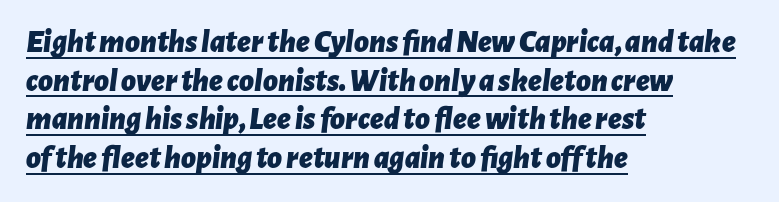
{"italic": "yes", "lean": "right", "slant_degrees": 7, "bold": "yes", "weight": "bold", "width": "normal", "stroke_contrast": "low", "x_height": "medium", "monospaced": "no", "underline": "yes", "align": "left", "line_spacing_ratio": 1.21, "letter_spacing": "normal", "letter_spacing_em": 0.0, "glyph_px": 32}
